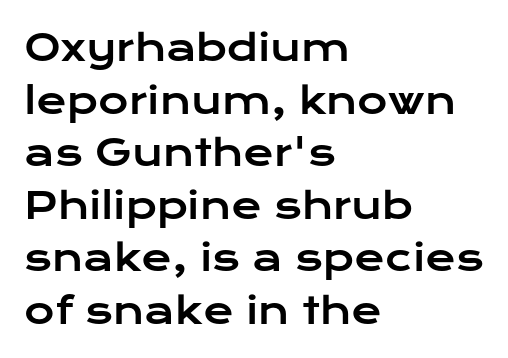
Just letters on the line, the space beneath them empty. The lines are quadded left. Evenly set lines give the paragraph a standard silhouette. To sum up the face: it is a sans, with no serifs. The letters stand upright; this is a roman face.
